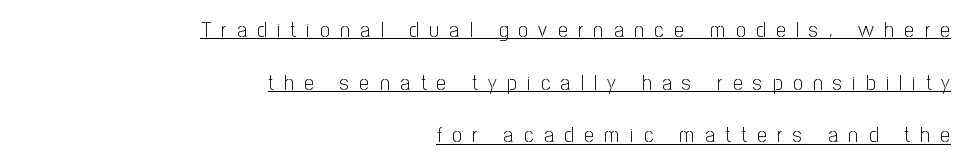
The passage shown stacks its lines with a broad gap. The rag falls on the left side of this text block. The font is comparable to plain body text, perhaps lighter. Tracking here is generous; glyphs stand well apart from one another. You can tell it's not italic because the verticals are truly vertical.
